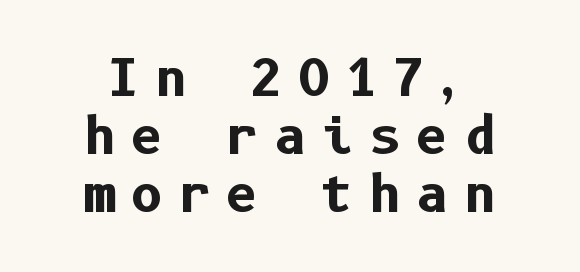
The image shows 50 px bold sans-serif type, upright; set centered, line spacing 1.16x, unusually wide letter spacing (+0.3 em), not underlined; low stroke contrast and a medium x-height.
